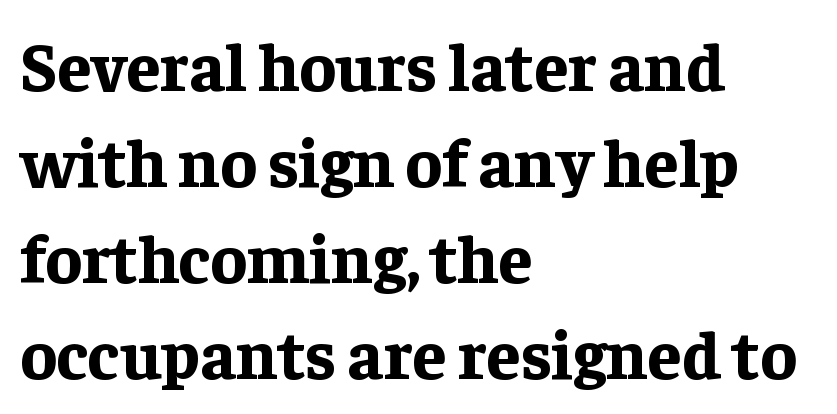
Plenty of ink on the page — the face is bold. A normal amount of white space separates one row of letters from the next. Note the varied advance widths — an 'i' is clearly narrower than an 'm'. Tall strokes in this sample are plumb rather than angled.
